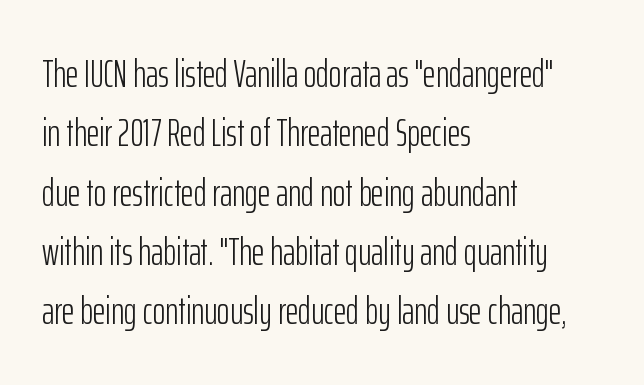
Q: Is the text bold? A: No.
Q: Is the text italic (slanted)? A: No, it is upright.
Q: Is the typeface a serif or a sans-serif typeface? A: Sans-serif.
Q: Is the text underlined? A: No.
Q: How is the paragraph aligned? A: Left-aligned.
Q: Is the spacing between letters normal or unusually wide? A: Normal.
Q: Is the spacing between lines tight, normal or loose? A: Normal.
Q: Width (condensed, normal, or wide)? A: Condensed.
Q: Stroke contrast? A: Low.
Q: x-height? A: Medium.
Q: Monospaced? A: No.
